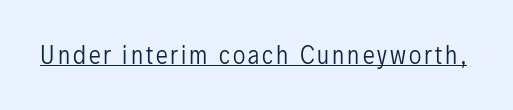
The image shows 24 px text type, upright; set underlined.
